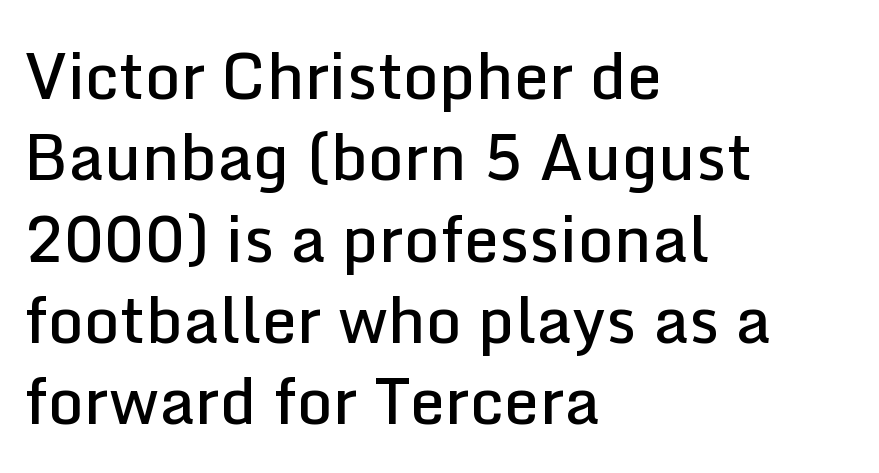
{"serif": "no", "italic": "no", "bold": "semi", "weight": "semibold", "width": "normal", "stroke_contrast": "low", "x_height": "medium", "monospaced": "no", "underline": "no", "align": "left", "line_spacing": "normal", "line_spacing_ratio": 1.29, "letter_spacing": "normal", "letter_spacing_em": 0.0, "glyph_px": 63}
